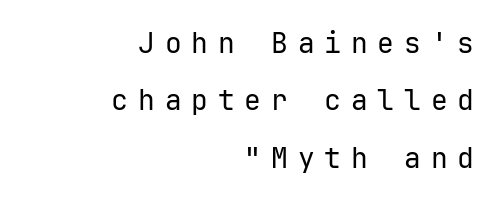
{"serif": "no", "italic": "no", "bold": "no", "weight": "regular", "width": "normal", "stroke_contrast": "low", "x_height": "medium", "underline": "no", "align": "right", "line_spacing": "loose", "line_spacing_ratio": 2.05, "letter_spacing": "wide", "letter_spacing_em": 0.35, "glyph_px": 28}
